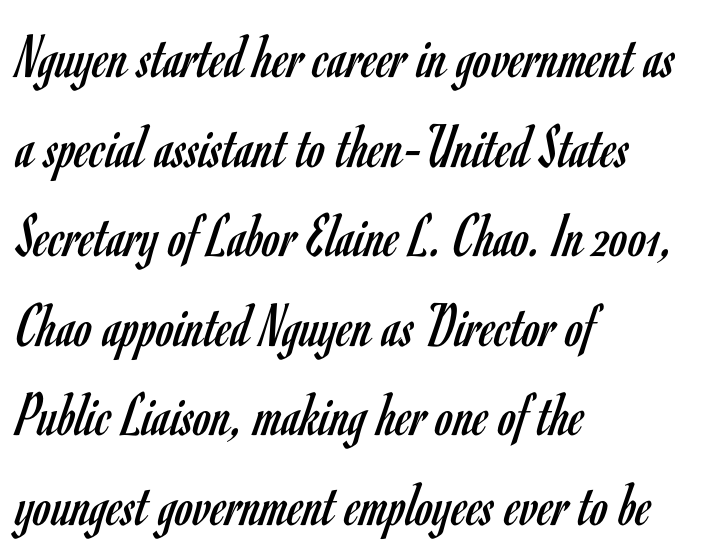
The image shows 64 px regular-weight, condensed sans-serif type; set left-aligned, normal line spacing (1.4x), normal letter spacing, not underlined; low stroke contrast and a small x-height.
